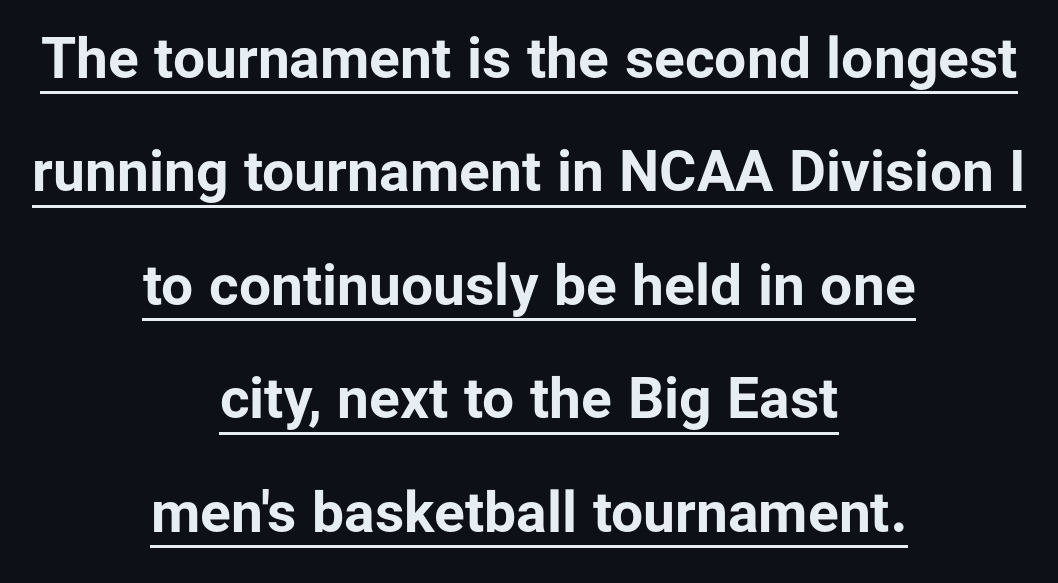
The image shows 57 px bold sans-serif type, upright; set centered, loose line spacing (1.99x), normal letter spacing, underlined; low stroke contrast and a medium x-height.
